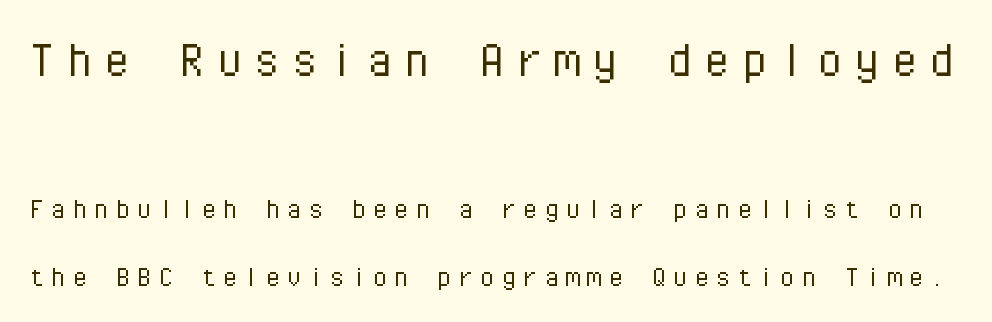
The image shows 56 px light sans-serif type, upright, monospaced; set loose line spacing (2.1x), not underlined; the first (top) block is 1.75x larger; low stroke contrast and a medium x-height.
